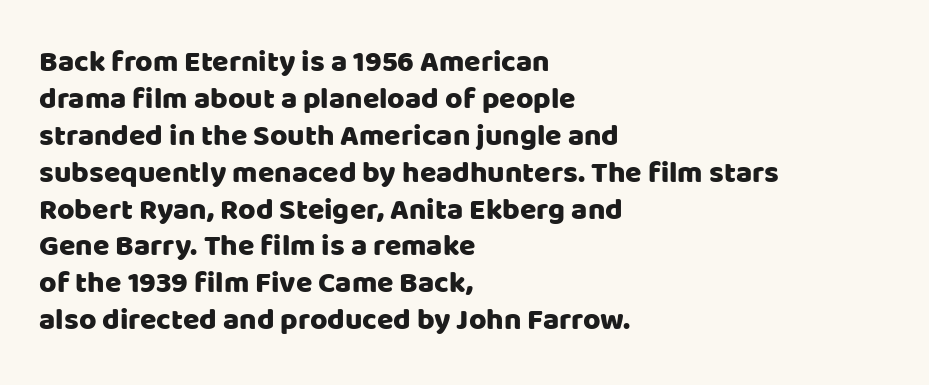
{"serif": "no", "italic": "no", "width": "normal", "stroke_contrast": "low", "x_height": "large", "monospaced": "no", "underline": "no", "align": "left", "line_spacing_ratio": 1.23, "letter_spacing": "normal", "letter_spacing_em": 0.0, "glyph_px": 30}
